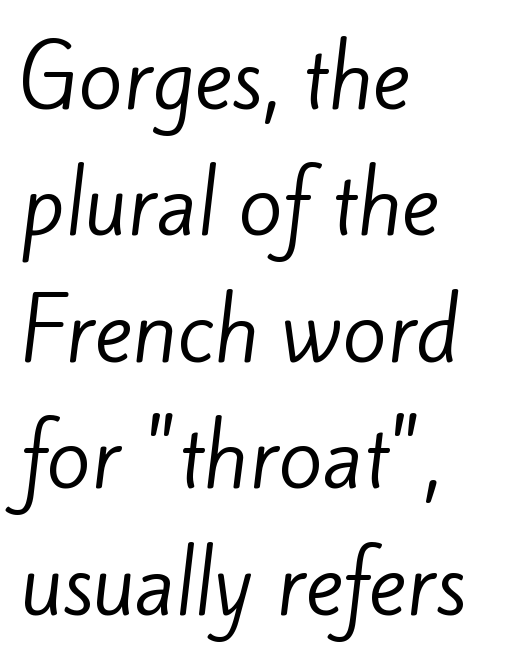
The image shows 80 px regular-weight sans-serif type; set left-aligned, normal line spacing (1.58x), normal letter spacing, not underlined; low stroke contrast and a small x-height.
